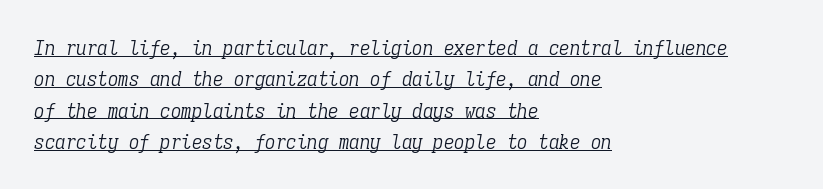
Q: Is the text bold? A: No.
Q: Is the text italic (slanted)? A: Yes, it leans right by about 9 degrees.
Q: Is the text underlined? A: Yes.
Q: How is the paragraph aligned? A: Left-aligned.
Q: Is the spacing between letters normal or unusually wide? A: Normal.
Q: Is the spacing between lines tight, normal or loose? A: Normal.
